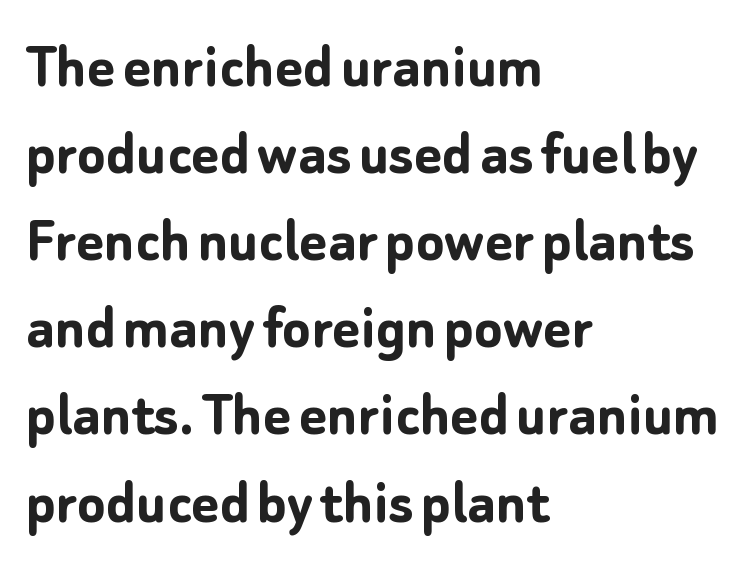
The image shows 66 px semibold sans-serif type, upright; set left-aligned, normal line spacing (1.32x), normal letter spacing, not underlined; low stroke contrast and a medium x-height.
